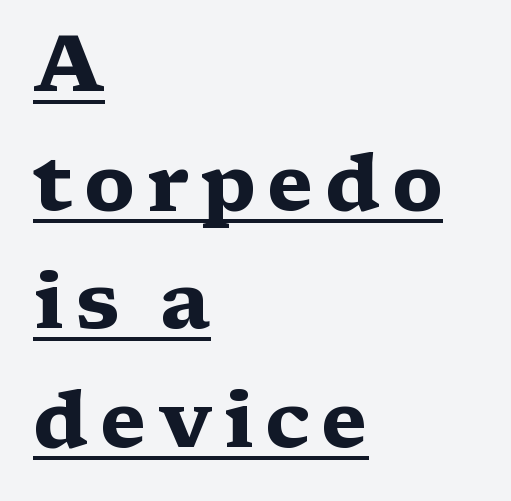
{"serif": "yes", "italic": "no", "bold": "yes", "weight": "heavy", "width": "wide", "stroke_contrast": "medium", "x_height": "medium", "monospaced": "no", "underline": "yes", "align": "left", "line_spacing": "normal", "line_spacing_ratio": 1.52, "glyph_px": 78}
